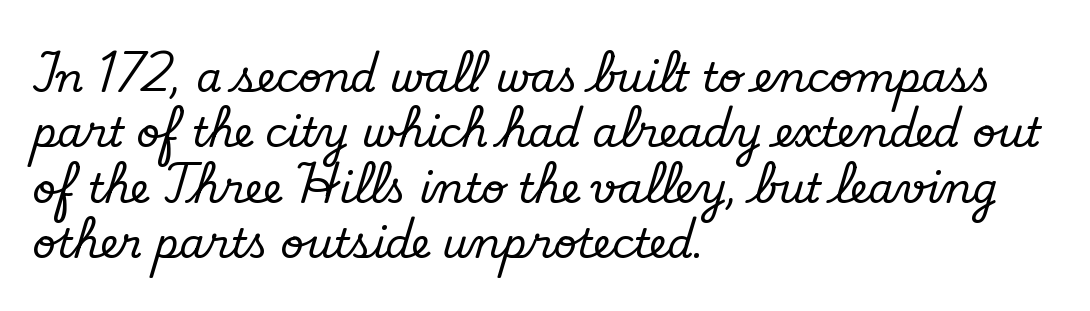
{"serif": "yes", "width": "normal", "stroke_contrast": "low", "x_height": "small", "monospaced": "no", "underline": "no", "align": "left", "line_spacing": "normal", "line_spacing_ratio": 1.35, "letter_spacing": "normal", "letter_spacing_em": 0.0, "glyph_px": 41}
